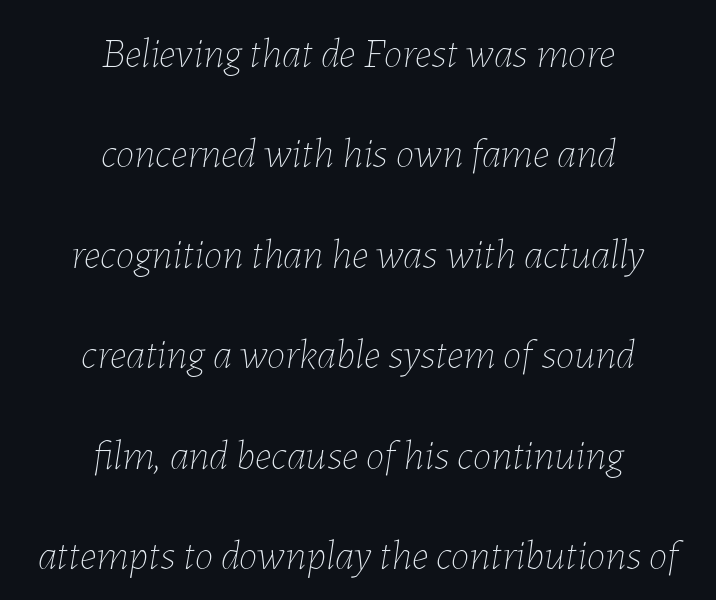
Q: Is the text bold? A: No.
Q: Is the text italic (slanted)? A: Yes, it leans right by about 7 degrees.
Q: Is the text underlined? A: No.
Q: How is the paragraph aligned? A: Centered.
Q: Is the spacing between letters normal or unusually wide? A: Normal.
Q: Is the spacing between lines tight, normal or loose? A: Loose.
Q: Width (condensed, normal, or wide)? A: Normal.
Q: Stroke contrast? A: Low.
Q: x-height? A: Medium.
Q: Monospaced? A: No.
